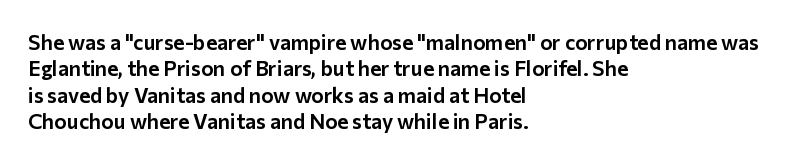
Q: Is the text italic (slanted)? A: No, it is upright.
Q: Is the text underlined? A: No.
Q: How is the paragraph aligned? A: Left-aligned.
Q: Is the spacing between letters normal or unusually wide? A: Normal.
Q: Is the spacing between lines tight, normal or loose? A: Normal.
